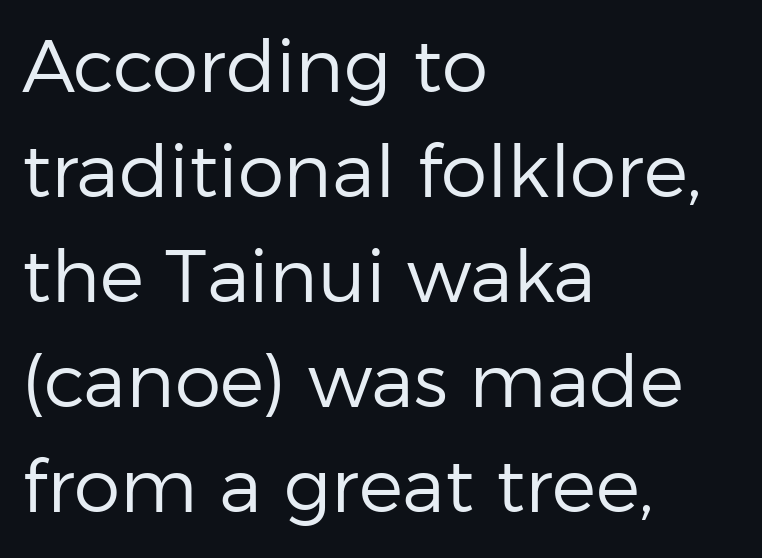
Q: Is the text bold? A: No.
Q: Is the text italic (slanted)? A: No, it is upright.
Q: Is the typeface a serif or a sans-serif typeface? A: Sans-serif.
Q: Is the text underlined? A: No.
Q: How is the paragraph aligned? A: Left-aligned.
Q: Is the spacing between letters normal or unusually wide? A: Normal.
Q: Is the spacing between lines tight, normal or loose? A: Normal.
Q: Width (condensed, normal, or wide)? A: Normal.
Q: Stroke contrast? A: Low.
Q: x-height? A: Medium.
Q: Monospaced? A: No.
